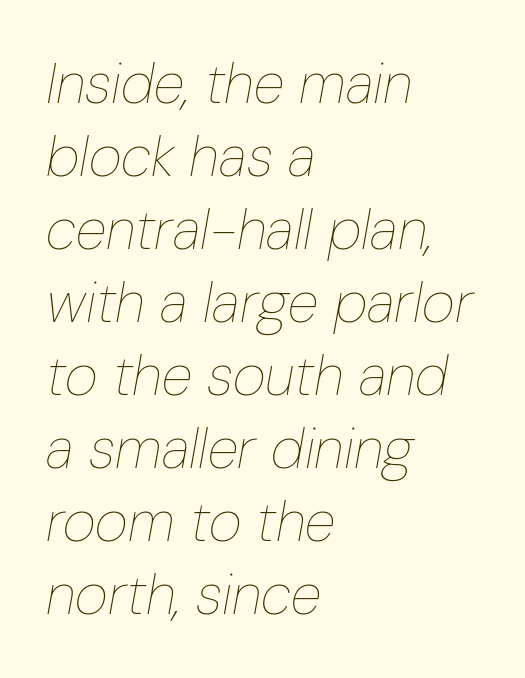
The image shows 57 px thin, condensed type, italic (leaning right); set left-aligned, normal line spacing (1.28x), normal letter spacing, not underlined; low stroke contrast and a medium x-height.
